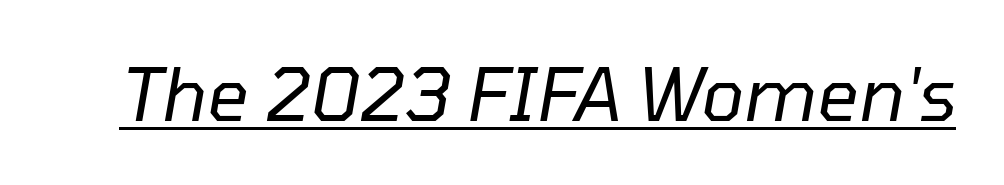
Q: Is the text bold? A: No.
Q: Is the text italic (slanted)? A: Yes, it leans right by about 10 degrees.
Q: Is the text underlined? A: Yes.
Q: Is the spacing between letters normal or unusually wide? A: Normal.
Q: Width (condensed, normal, or wide)? A: Normal.
Q: Stroke contrast? A: Low.
Q: x-height? A: Medium.
Q: Monospaced? A: No.
